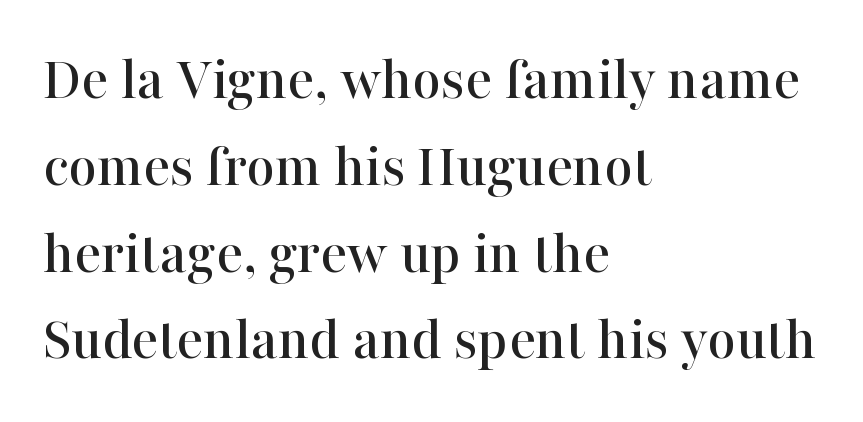
{"serif": "yes", "italic": "no", "width": "normal", "stroke_contrast": "high", "x_height": "medium", "monospaced": "no", "underline": "no", "align": "left", "line_spacing": "normal", "line_spacing_ratio": 1.4, "letter_spacing": "normal", "letter_spacing_em": 0.0, "glyph_px": 62}
